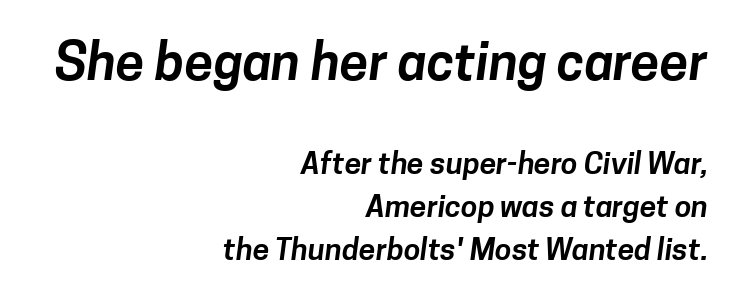
The gap between lines stays unmarked. Notice how descenders clear the ascenders below comfortably — that's standard leading. The tracking reads as untouched default to a designer's eye. Think of a printed novel: that variable character pitch is what you see here. Is the lower block the larger one? No — the upper block carries the bigger type. No feet cap the strokes, marking this as sans-serif type.
